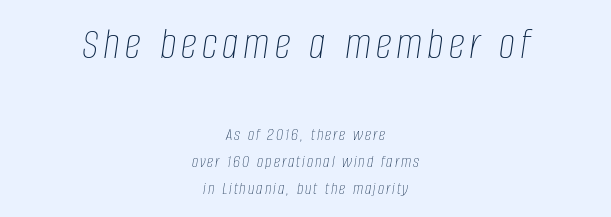
{"italic": "yes", "lean": "right", "slant_degrees": 8, "bold": "no", "weight": "thin", "width": "condensed", "stroke_contrast": "low", "x_height": "large", "monospaced": "no", "underline": "no", "align": "center", "line_spacing": "normal", "line_spacing_ratio": 1.52, "larger_block": "first", "size_ratio": 2.56, "glyph_px": 46}
